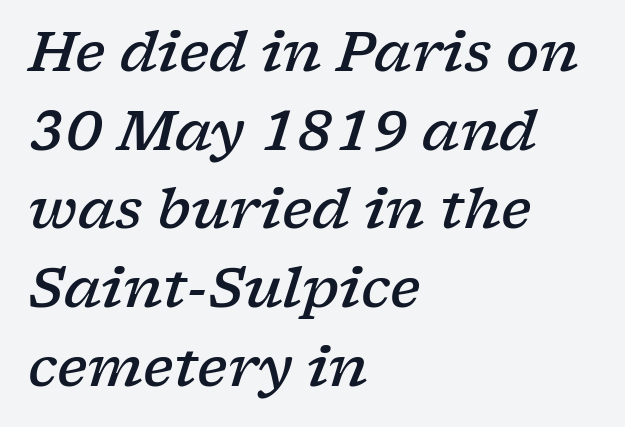
Examine the stroke ends and you'll spot serifs. Style check: oblique. How are the letters spaced? Ordinarily, with no added tracking. Summary of weight: moderately heavy, a semibold. Reading down the column, the eye jumps a familiar distance to each next line.
